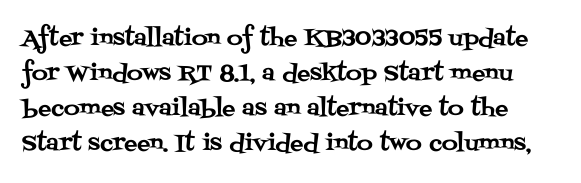
{"italic": "no", "underline": "no", "line_spacing": "normal", "line_spacing_ratio": 1.59, "letter_spacing": "normal", "letter_spacing_em": 0.0, "glyph_px": 22}
